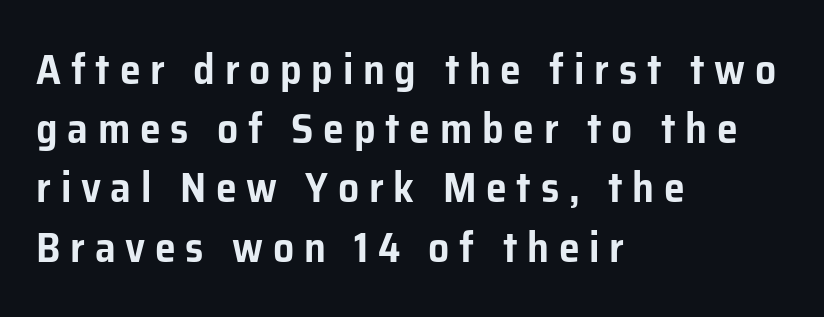
Plain, unruled lines of type. You could only call the tracking loose — the letters float apart. Typographically, this falls in the sans-serif category. The font's upright variant was chosen for this text. A student would call this left alignment; a typographer would say flush left, rag right. Regular leading.
